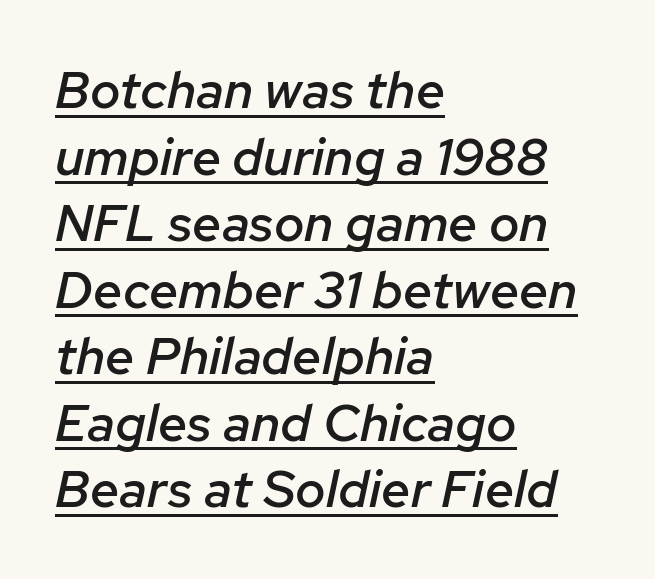
{"italic": "yes", "lean": "right", "slant_degrees": 12, "bold": "semi", "weight": "semibold", "width": "normal", "stroke_contrast": "low", "x_height": "medium", "monospaced": "no", "underline": "yes", "align": "left", "line_spacing": "normal", "line_spacing_ratio": 1.28, "letter_spacing": "normal", "letter_spacing_em": 0.0, "glyph_px": 52}
